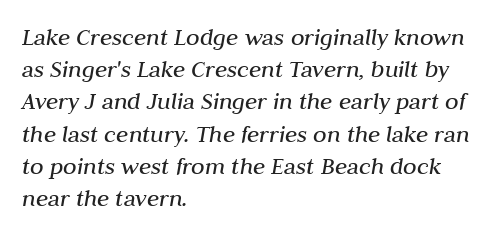
The image shows 25 px text type, italic (leaning right); set left-aligned, normal line spacing (1.29x), normal letter spacing, not underlined.
